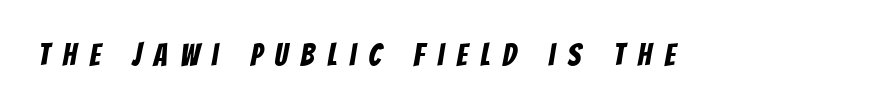
The image shows 31 px condensed sans-serif type; set unusually wide letter spacing (+0.42 em), not underlined; low stroke contrast and a large x-height.
